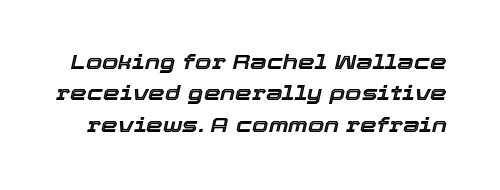
The strip under each line holds only bare page. The passage shown stacks its lines at a standard gap. A typesetter would call this zero additional tracking. The whole block is typeset with a tilt.
